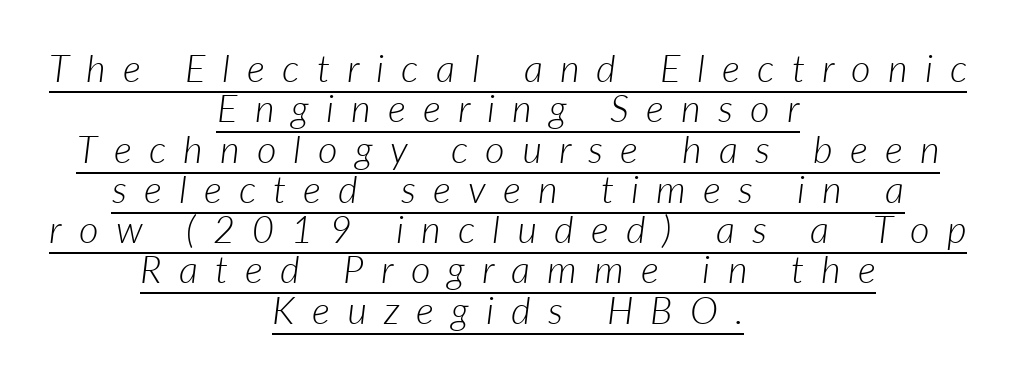
The image shows 38 px light type, italic (leaning right); set centered, tight line spacing (1.06x), unusually wide letter spacing (+0.45 em), underlined; low stroke contrast and a medium x-height.
